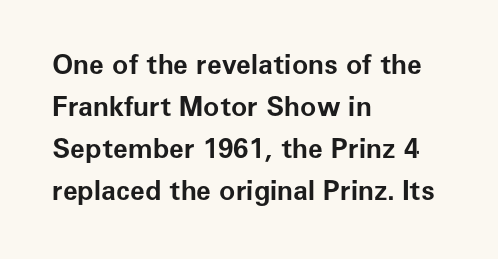
The image shows 27 px bold type, upright; set left-aligned, normal line spacing (1.56x), normal letter spacing, not underlined.
